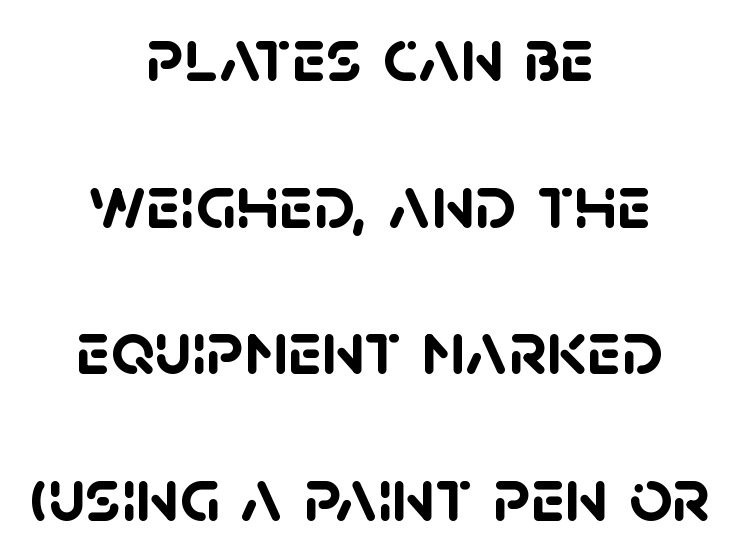
The image shows 76 px semibold sans-serif type; set centered, loose line spacing (1.93x), normal letter spacing, not underlined; low stroke contrast and a large x-height.
